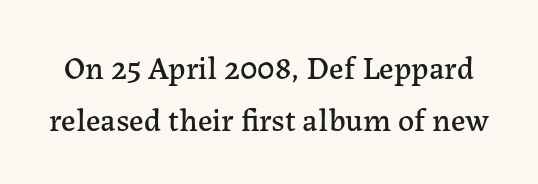
Students, note that the glyphs here touch the page at normal intervals. The letters stand straight up with perfectly vertical stems. Little horizontal feet cap the strokes, marking this as serif type. Underlining? Definitely not there. Whoever set this chose a conventional vertical rhythm.
